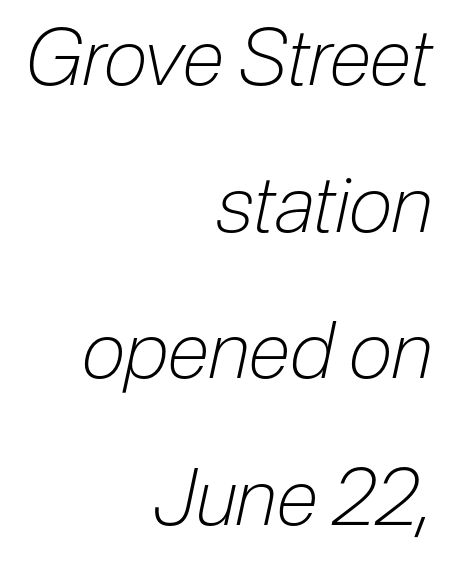
The rendering uses natural spacing where letterforms have individual widths. The face used here is rendered with its standard letterfit. Designer's note — italics engaged. A bare baseline throughout the passage. The strokes are not fattened; the text isn't bold.
